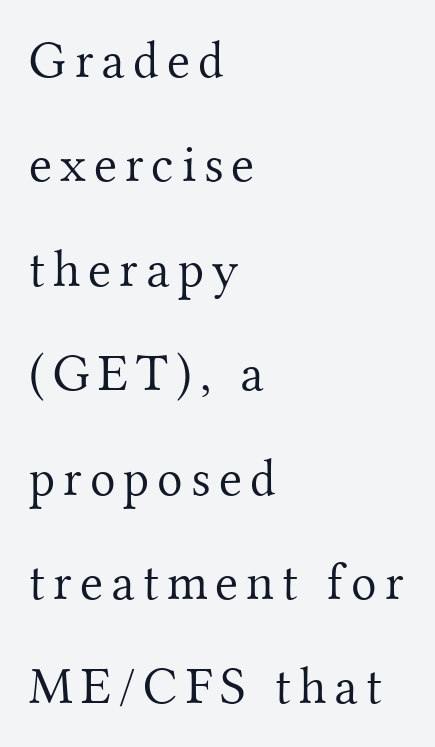
Q: Is the text bold? A: No.
Q: Is the text italic (slanted)? A: No, it is upright.
Q: Is the typeface a serif or a sans-serif typeface? A: Serif.
Q: Is the text underlined? A: No.
Q: How is the paragraph aligned? A: Left-aligned.
Q: Is the spacing between lines tight, normal or loose? A: Loose.
Q: Width (condensed, normal, or wide)? A: Normal.
Q: Stroke contrast? A: Medium.
Q: x-height? A: Small.
Q: Monospaced? A: No.
